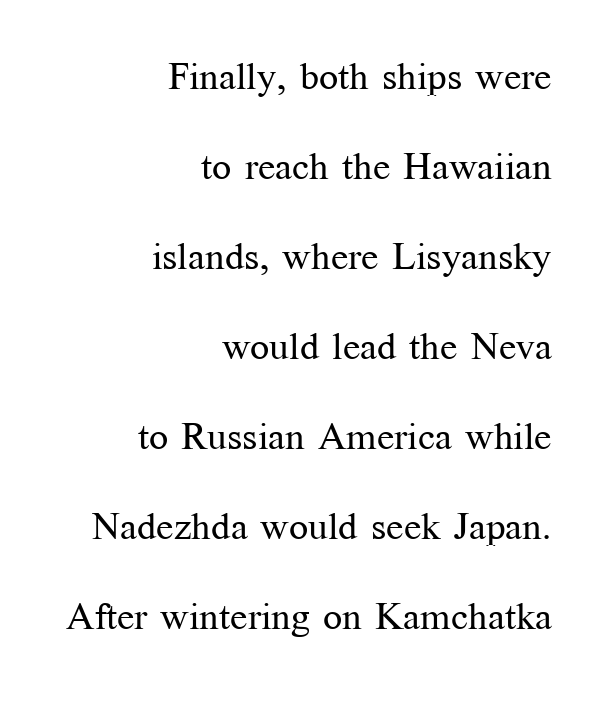
The image shows 38 px regular-weight serif type, upright; set right-aligned, loose line spacing (2.37x), normal letter spacing, not underlined; medium stroke contrast and a medium x-height.
